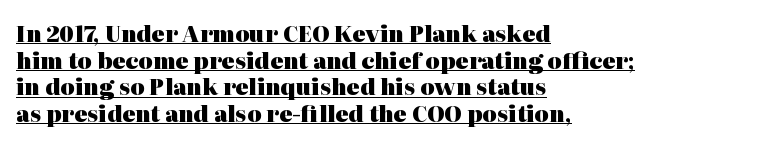
Q: Is the text bold? A: Yes.
Q: Is the text italic (slanted)? A: No, it is upright.
Q: Is the text underlined? A: Yes.
Q: How is the paragraph aligned? A: Left-aligned.
Q: Is the spacing between letters normal or unusually wide? A: Normal.
